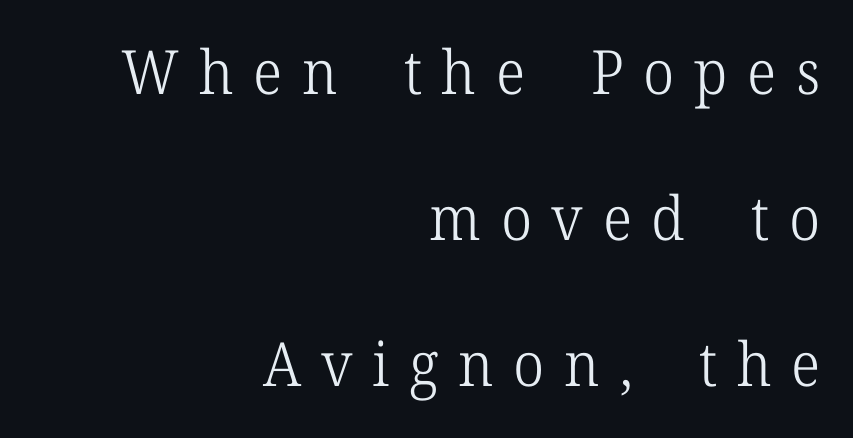
The passage shown has open, widely tracked lettering throughout. The rag falls on the left side of this text block. This sample uses an upright cut, with every glyph sitting square on the baseline. The space directly below the letters is spotless.
